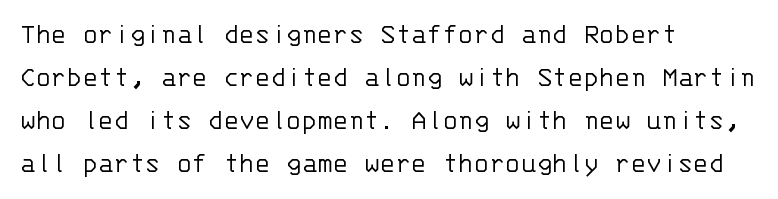
The designer left line spacing at the default. The specimen reads as upright at a glance. Is this a sans? Yes — the strokes have no serifs. Heft: none added — not bold.
